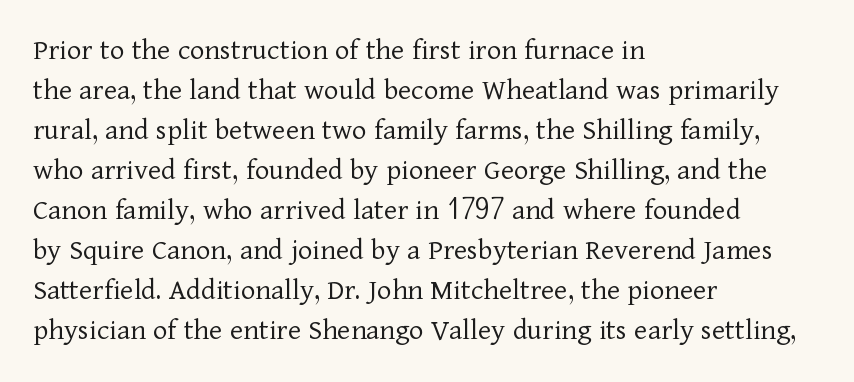
This sample has the flowing, uneven cadence of proportional lettering. The typeface chosen for these lines features serifs. This sample uses an upright cut, with every glyph sitting square on the baseline. Any mark beneath the type? The region is blank.
